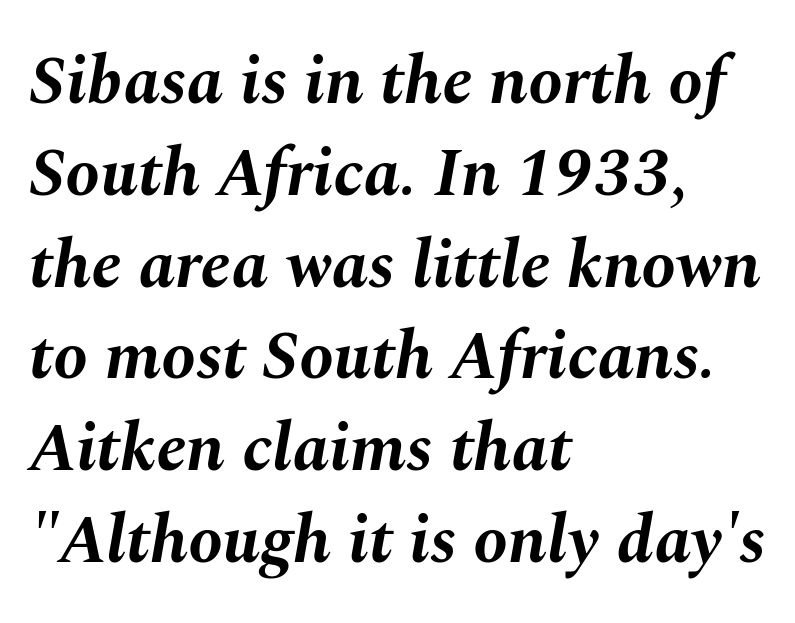
Every character sits at an angle, as italics do. Does the copy run flush right? No — it runs flush left. Words float on clear page, feet unadorned. Baseline-to-baseline distance is the conventional proportion of letter height. Is this a fixed-width face? No — the glyphs have proportional, varying widths.
